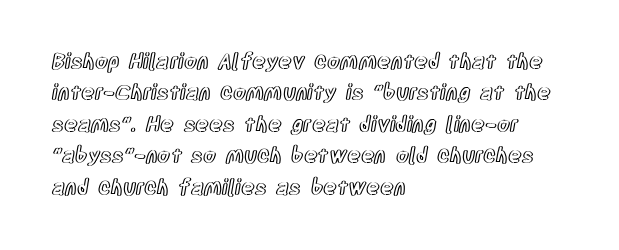
Unmarked baselines from the first word to the last. The lines in this sample share a left origin and differ only in where they stop. Summary of vertical rhythm: regular, with standard interline spacing. Inter-character spacing is left at the font's built-in metrics.
